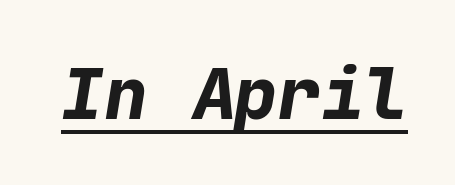
The image shows 72 px bold sans-serif type; set normal letter spacing, underlined; low stroke contrast and a medium x-height.
